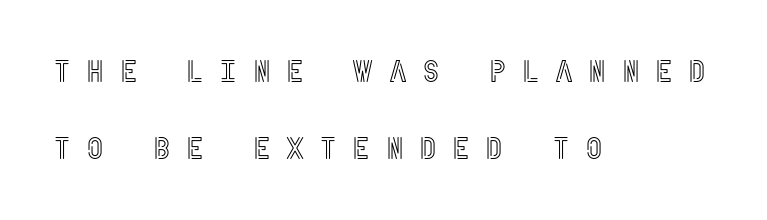
{"italic": "no", "width": "condensed", "x_height": "large", "underline": "no", "align": "left", "line_spacing": "loose", "line_spacing_ratio": 2.5, "letter_spacing": "wide", "letter_spacing_em": 0.49, "glyph_px": 31}
